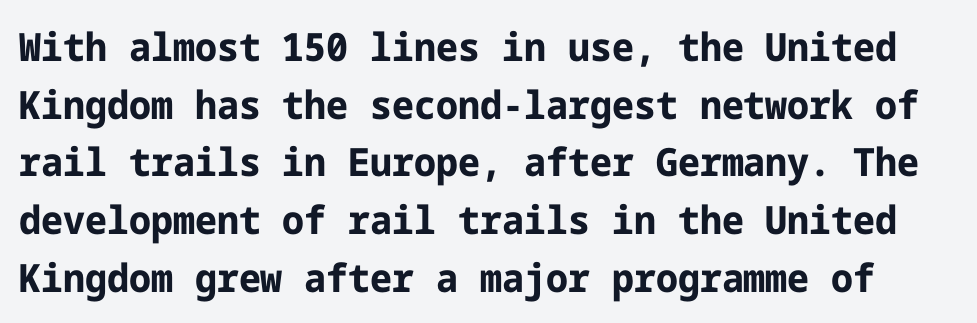
Q: Is the text bold? A: Yes.
Q: Is the text italic (slanted)? A: No, it is upright.
Q: Is the typeface a serif or a sans-serif typeface? A: Sans-serif.
Q: Is the text underlined? A: No.
Q: Is the spacing between letters normal or unusually wide? A: Normal.
Q: Is the spacing between lines tight, normal or loose? A: Normal.
Q: Width (condensed, normal, or wide)? A: Normal.
Q: Stroke contrast? A: Low.
Q: x-height? A: Medium.
